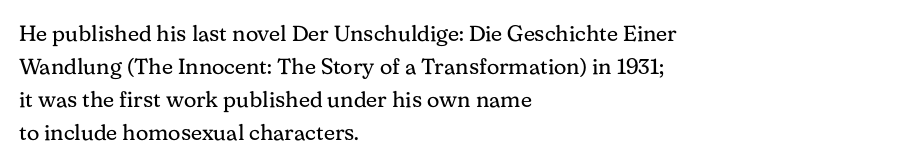
Q: Is the text bold? A: No.
Q: Is the text italic (slanted)? A: No, it is upright.
Q: Is the text underlined? A: No.
Q: How is the paragraph aligned? A: Left-aligned.
Q: Is the spacing between letters normal or unusually wide? A: Normal.
Q: Is the spacing between lines tight, normal or loose? A: Normal.
